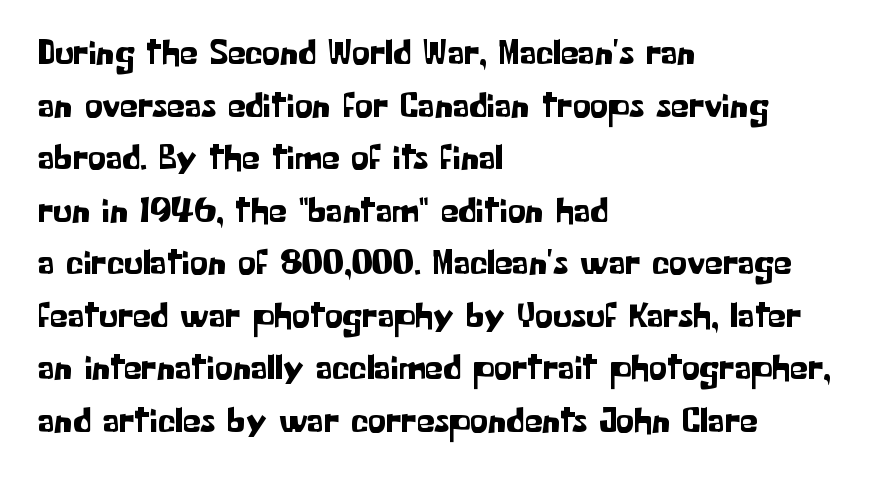
{"serif": "no", "italic": "no", "width": "normal", "stroke_contrast": "low", "x_height": "medium", "monospaced": "no", "underline": "no", "align": "left", "line_spacing": "normal", "line_spacing_ratio": 1.46, "letter_spacing": "normal", "letter_spacing_em": 0.0, "glyph_px": 36}
